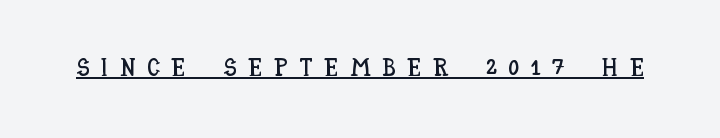
Q: Is the text italic (slanted)? A: No, it is upright.
Q: Is the text underlined? A: Yes.
Q: Is the spacing between letters normal or unusually wide? A: Unusually wide.
